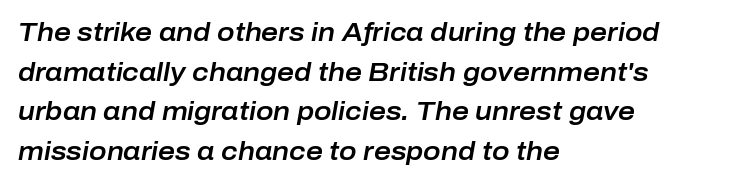
Q: Is the text italic (slanted)? A: Yes, it leans right by about 10 degrees.
Q: Is the text underlined? A: No.
Q: How is the paragraph aligned? A: Left-aligned.
Q: Is the spacing between letters normal or unusually wide? A: Normal.
Q: Is the spacing between lines tight, normal or loose? A: Normal.
